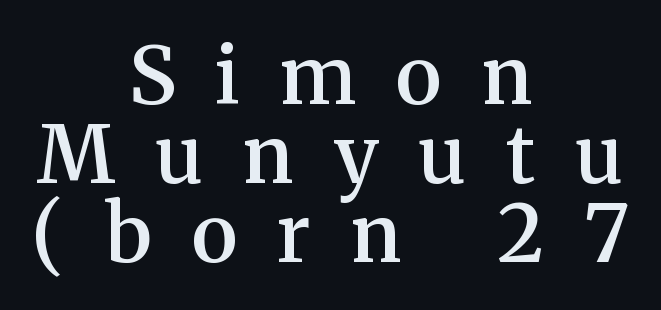
The image shows 80 px semibold serif type, upright; set centered, tight line spacing (0.99x), unusually wide letter spacing (+0.5 em), not underlined; medium stroke contrast and a medium x-height.
